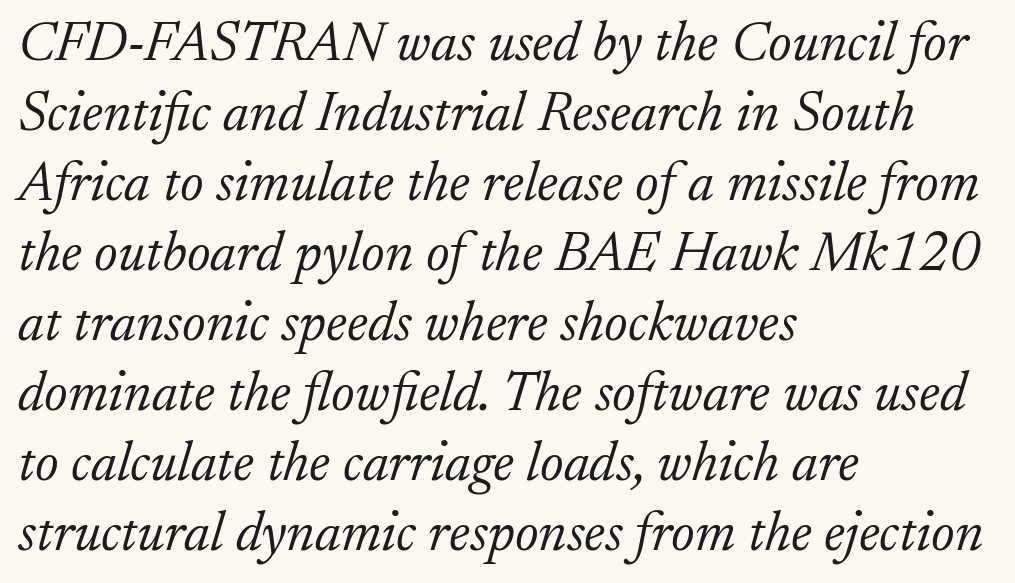
Q: Is the text bold? A: No.
Q: Is the text italic (slanted)? A: Yes, it leans right by about 17 degrees.
Q: Is the typeface a serif or a sans-serif typeface? A: Serif.
Q: Is the text underlined? A: No.
Q: How is the paragraph aligned? A: Left-aligned.
Q: Is the spacing between letters normal or unusually wide? A: Normal.
Q: Is the spacing between lines tight, normal or loose? A: Normal.
Q: Width (condensed, normal, or wide)? A: Normal.
Q: Stroke contrast? A: Low.
Q: x-height? A: Small.
Q: Monospaced? A: No.
